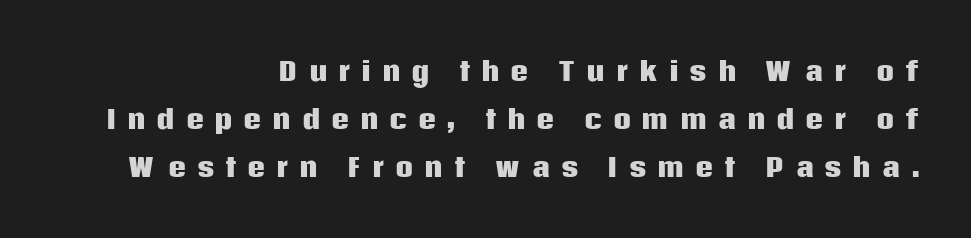
The image shows 25 px bold type, upright; set right-aligned, loose line spacing (1.92x), unusually wide letter spacing (+0.43 em), not underlined.
